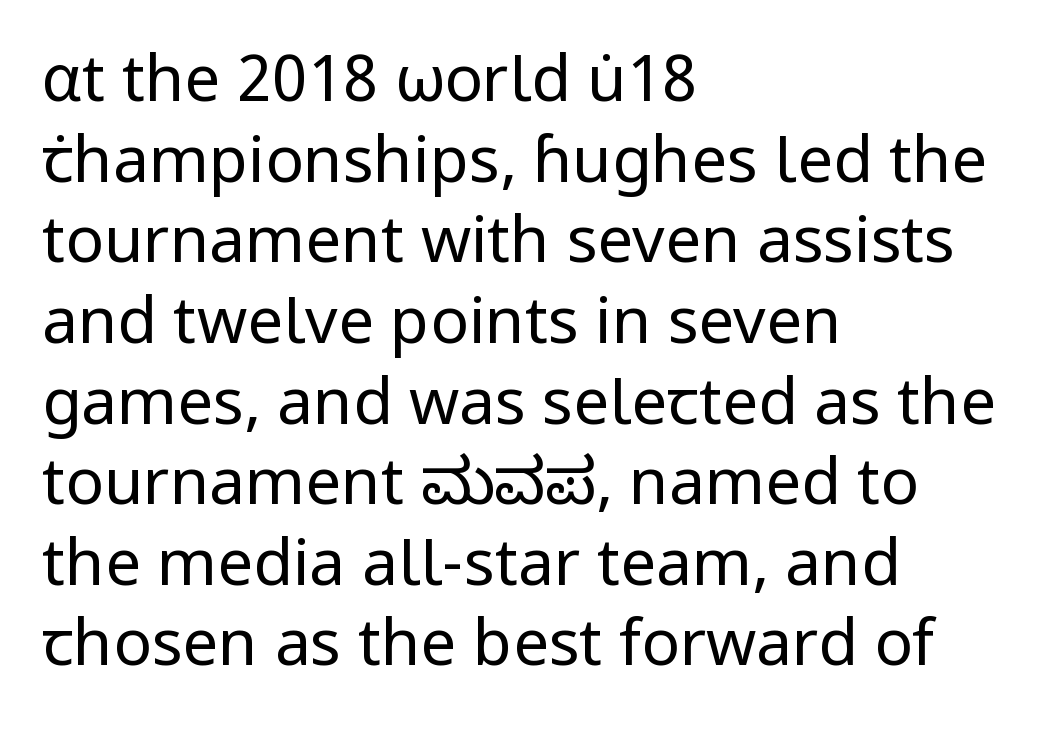
The image shows 64 px regular-weight sans-serif type, upright; set left-aligned, normal line spacing (1.26x), normal letter spacing, not underlined; low stroke contrast and a medium x-height.
